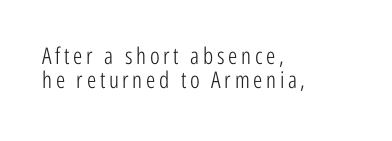
The image shows 23 px text type, upright; set left-aligned, tight line spacing (1.05x), not underlined.
